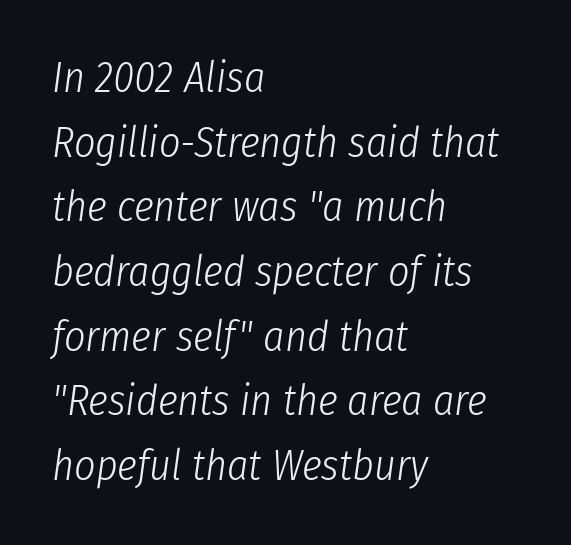
Q: Is the text bold? A: No.
Q: Is the text italic (slanted)? A: Yes, it leans right by about 8 degrees.
Q: Is the text underlined? A: No.
Q: How is the paragraph aligned? A: Left-aligned.
Q: Is the spacing between letters normal or unusually wide? A: Normal.
Q: Is the spacing between lines tight, normal or loose? A: Normal.
Q: Width (condensed, normal, or wide)? A: Condensed.
Q: Stroke contrast? A: Low.
Q: x-height? A: Medium.
Q: Monospaced? A: No.
